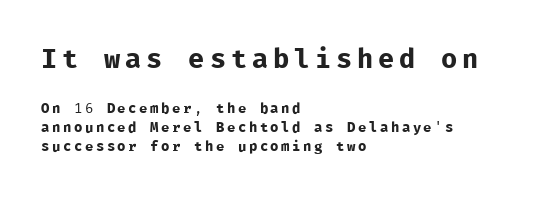
{"italic": "no", "bold": "no", "underline": "no", "align": "left", "line_spacing": "normal", "line_spacing_ratio": 1.35, "larger_block": "first", "size_ratio": 1.93, "glyph_px": 27}
